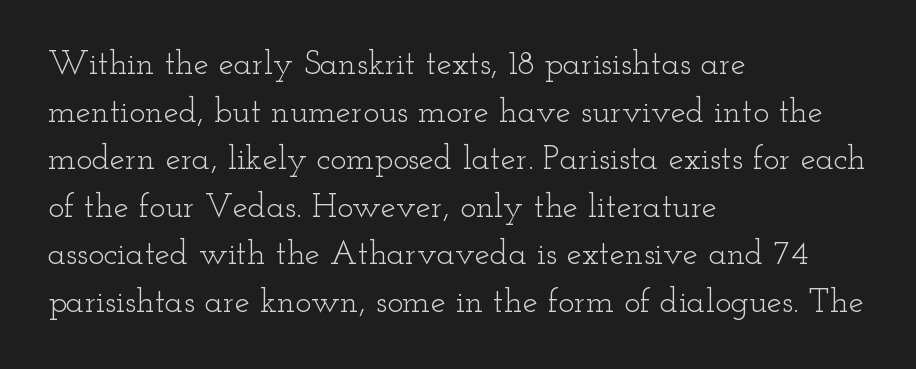
Compared with a typical body face, this is equally light or lighter still. Caption: standard tracking, unaltered. Visually the block forms a straight wall on the left and a jagged coastline on the right. The specimen reads as upright at a glance. Vertically, the passage feels balanced, rows spaced as you'd expect. Proportional: the letters do not fall into vertical columns.
